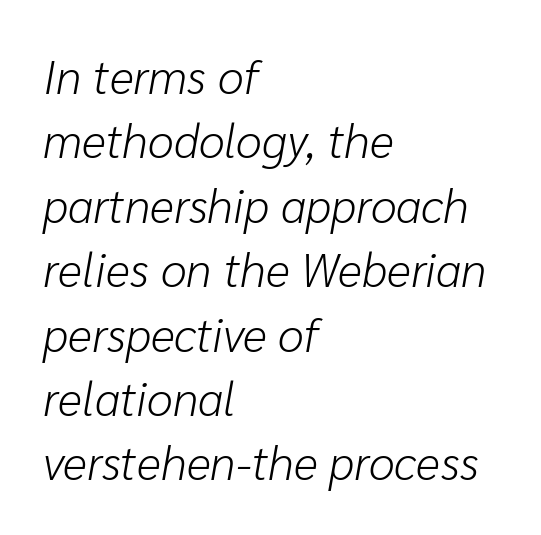
The image shows 47 px light type, italic (leaning right); set left-aligned, normal line spacing (1.37x), normal letter spacing, not underlined; low stroke contrast and a medium x-height.
